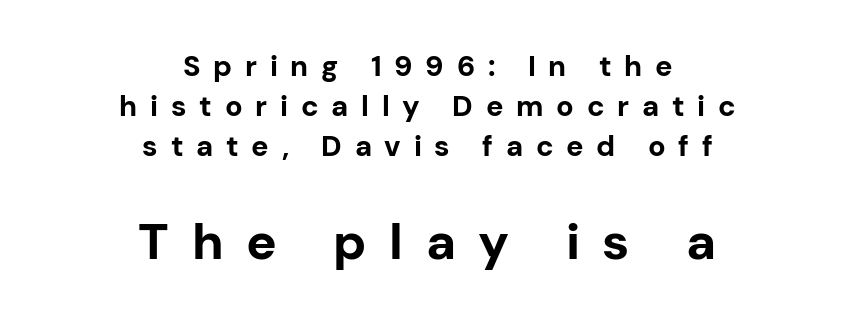
Q: Is the text bold? A: Yes.
Q: Is the text italic (slanted)? A: No, it is upright.
Q: Is the typeface a serif or a sans-serif typeface? A: Sans-serif.
Q: Is the text underlined? A: No.
Q: How is the paragraph aligned? A: Centered.
Q: Is the spacing between letters normal or unusually wide? A: Unusually wide.
Q: Is the spacing between lines tight, normal or loose? A: Normal.
Q: Which block of text is set in a larger size, the first (top) or the second (bottom)? A: The second (bottom) one.
Q: Width (condensed, normal, or wide)? A: Normal.
Q: Stroke contrast? A: Low.
Q: x-height? A: Medium.
Q: Monospaced? A: No.
